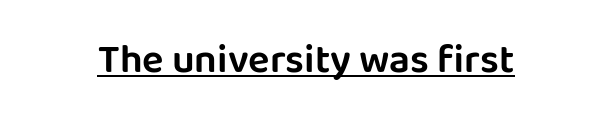
The image shows 40 px sans-serif type, upright; set normal letter spacing, underlined; low stroke contrast and a large x-height.
